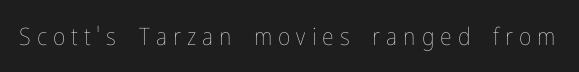
{"italic": "no", "bold": "no", "underline": "no", "letter_spacing": "wide", "letter_spacing_em": 0.25, "glyph_px": 24}
